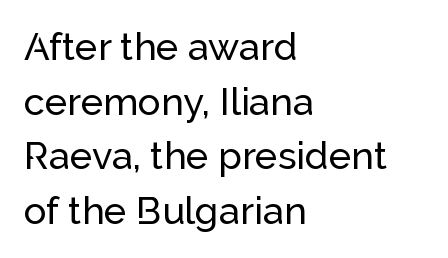
Q: Is the text italic (slanted)? A: No, it is upright.
Q: Is the typeface a serif or a sans-serif typeface? A: Sans-serif.
Q: Is the text underlined? A: No.
Q: How is the paragraph aligned? A: Left-aligned.
Q: Is the spacing between letters normal or unusually wide? A: Normal.
Q: Is the spacing between lines tight, normal or loose? A: Normal.
Q: Width (condensed, normal, or wide)? A: Normal.
Q: Stroke contrast? A: Low.
Q: x-height? A: Medium.
Q: Monospaced? A: No.
